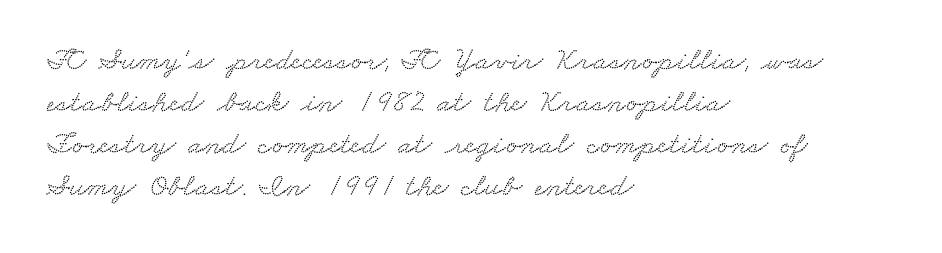
Q: Is the typeface a serif or a sans-serif typeface? A: Serif.
Q: Is the text underlined? A: No.
Q: How is the paragraph aligned? A: Left-aligned.
Q: Is the spacing between letters normal or unusually wide? A: Normal.
Q: Is the spacing between lines tight, normal or loose? A: Normal.
Q: Width (condensed, normal, or wide)? A: Wide.
Q: Stroke contrast? A: Low.
Q: x-height? A: Small.
Q: Monospaced? A: No.
